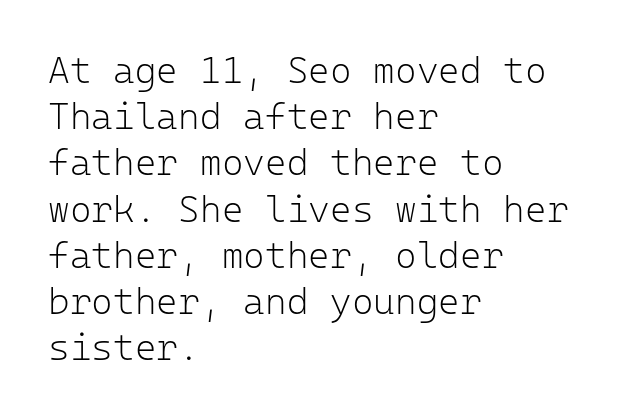
The image shows 37 px light sans-serif type, upright, monospaced; set left-aligned, normal line spacing (1.25x), normal letter spacing, not underlined; low stroke contrast and a medium x-height.
